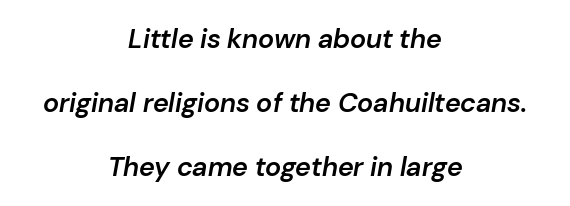
The letterforms sit shoulder to shoulder at normal distance. The face used here has a pronounced slope to its letters. Check the space under the baseline: it is left empty. What's the leading like? Stretched, with rows far apart. Is the type bold? Partly — it's a semibold, heavier than regular but not fully bold.
